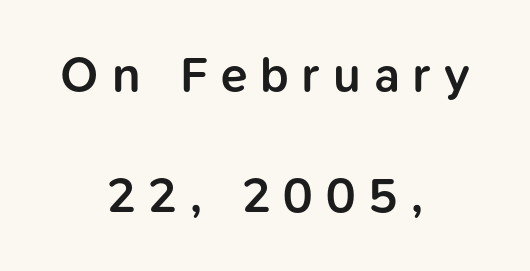
Rendered with straight, roman letterforms. Varying glyph widths throughout — classic text-font behaviour. A fair bit of extra ink — the face is semibold, not bold. The horizontal fit of the characters is loose and conspicuously gappy. The lines are spread far apart with generous leading.
